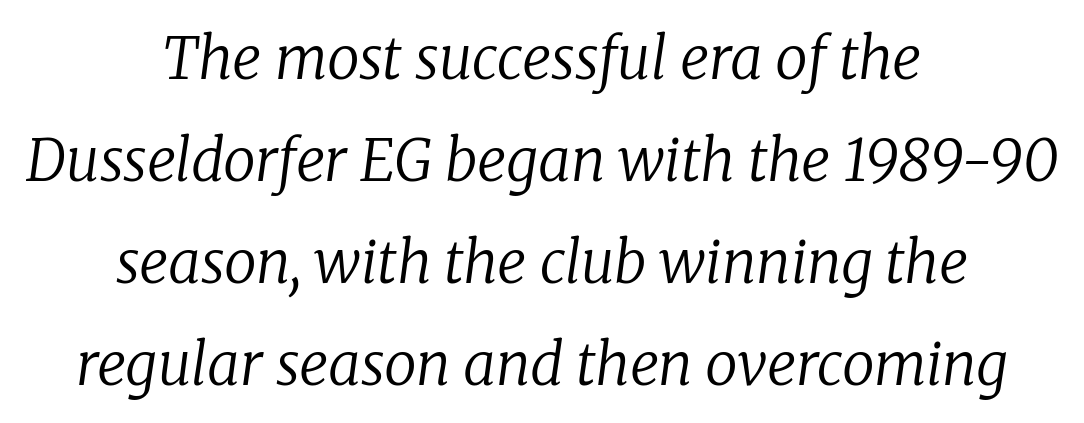
{"serif": "yes", "italic": "yes", "lean": "right", "slant_degrees": 8, "bold": "no", "weight": "regular", "width": "normal", "stroke_contrast": "low", "x_height": "medium", "monospaced": "no", "underline": "no", "align": "center", "line_spacing_ratio": 1.76, "letter_spacing": "normal", "letter_spacing_em": 0.0, "glyph_px": 58}
